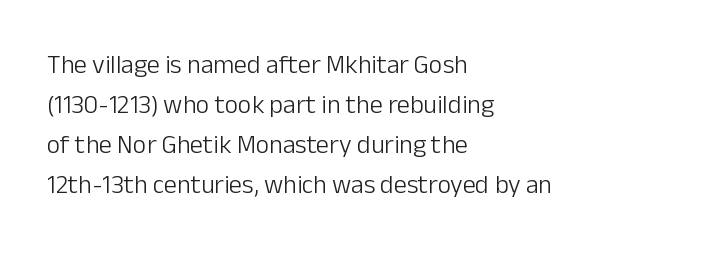
Q: Is the text bold? A: No.
Q: Is the text italic (slanted)? A: No, it is upright.
Q: Is the text underlined? A: No.
Q: How is the paragraph aligned? A: Left-aligned.
Q: Is the spacing between letters normal or unusually wide? A: Normal.
Q: Is the spacing between lines tight, normal or loose? A: Normal.
